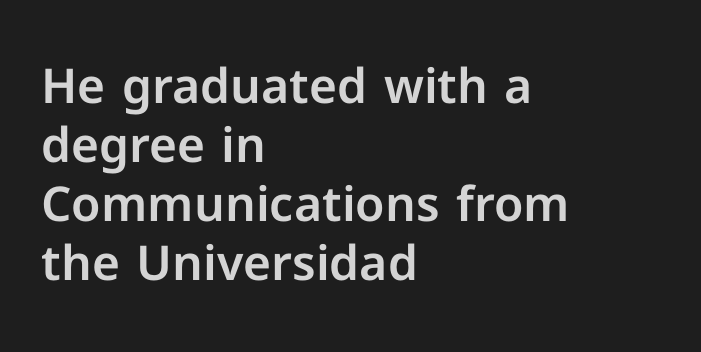
Q: Is the text italic (slanted)? A: No, it is upright.
Q: Is the typeface a serif or a sans-serif typeface? A: Sans-serif.
Q: Is the text underlined? A: No.
Q: How is the paragraph aligned? A: Left-aligned.
Q: Is the spacing between letters normal or unusually wide? A: Normal.
Q: Width (condensed, normal, or wide)? A: Normal.
Q: Stroke contrast? A: Low.
Q: x-height? A: Medium.
Q: Monospaced? A: No.
